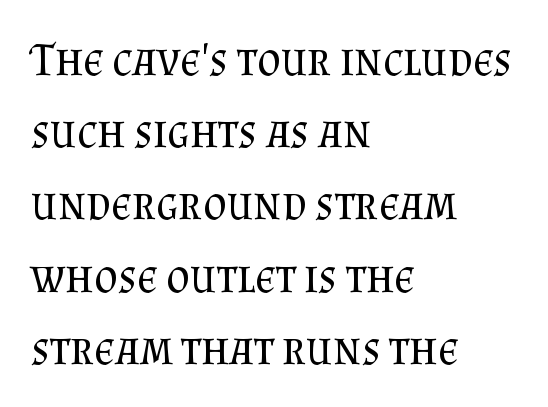
{"serif": "yes", "italic": "no", "bold": "no", "weight": "regular", "width": "normal", "stroke_contrast": "medium", "x_height": "small", "monospaced": "no", "underline": "no", "align": "left", "line_spacing": "normal", "line_spacing_ratio": 1.57, "letter_spacing": "normal", "letter_spacing_em": 0.0, "glyph_px": 46}
